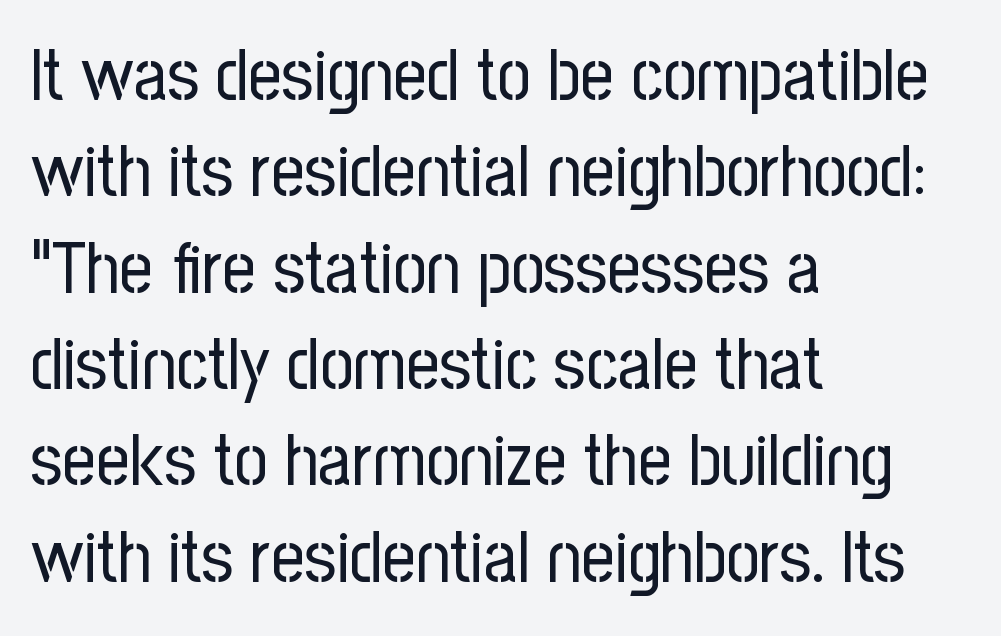
Rule under the text: the space is simply empty. A typesetter would mark this as roman, not italic. The line texture is even and compact thanks to regular tracking. The block of text has a typical density, with ordinary space between rows. The face looks like a standard text weight, possibly lighter.
